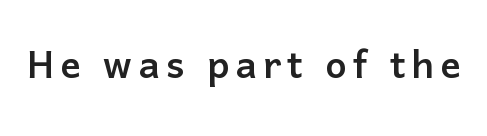
{"serif": "no", "italic": "no", "width": "normal", "stroke_contrast": "low", "x_height": "medium", "monospaced": "no", "underline": "no", "glyph_px": 50}
